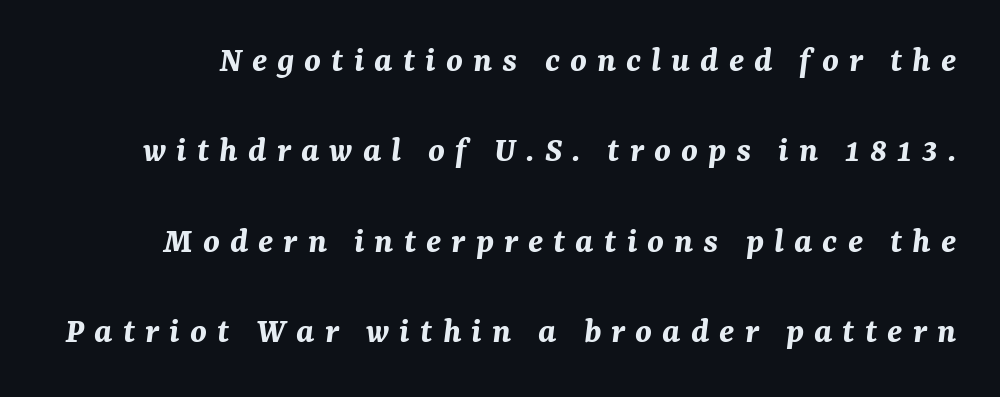
The image shows 37 px bold type, italic (leaning right); set loose line spacing (2.44x), unusually wide letter spacing (+0.27 em), not underlined; medium stroke contrast and a medium x-height.
